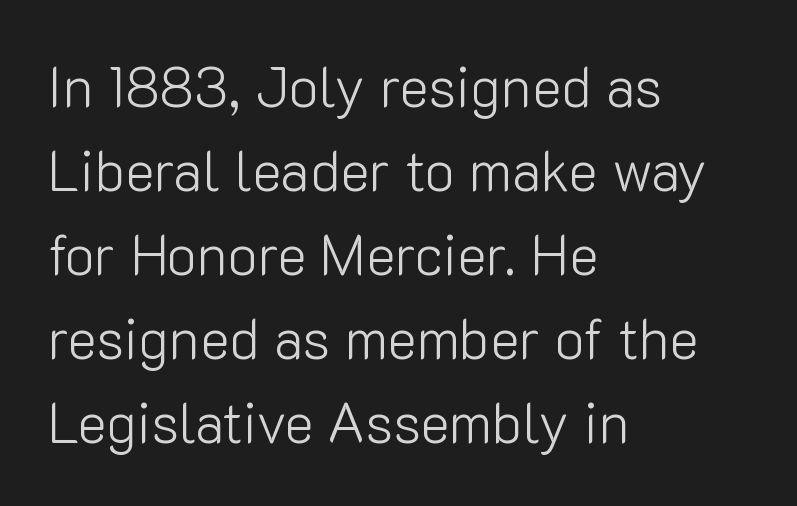
The image shows 56 px light sans-serif type, upright; set left-aligned, normal line spacing (1.5x), normal letter spacing, not underlined; low stroke contrast and a medium x-height.
